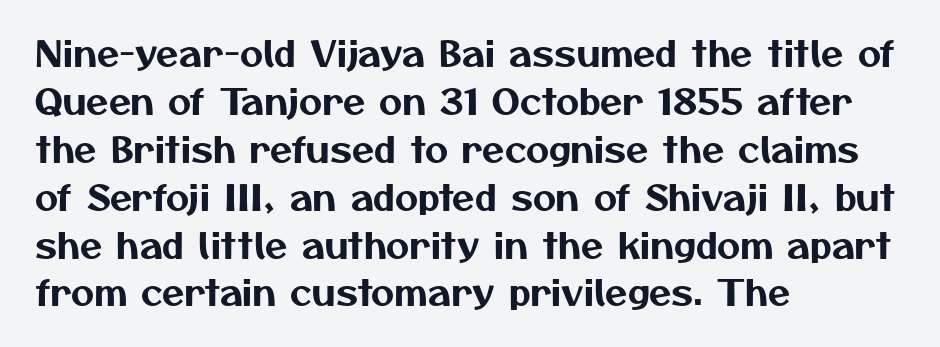
Q: Is the typeface a serif or a sans-serif typeface? A: Sans-serif.
Q: Is the text underlined? A: No.
Q: How is the paragraph aligned? A: Left-aligned.
Q: Is the spacing between letters normal or unusually wide? A: Normal.
Q: Is the spacing between lines tight, normal or loose? A: Normal.
Q: Width (condensed, normal, or wide)? A: Normal.
Q: Stroke contrast? A: Medium.
Q: x-height? A: Medium.
Q: Monospaced? A: No.
